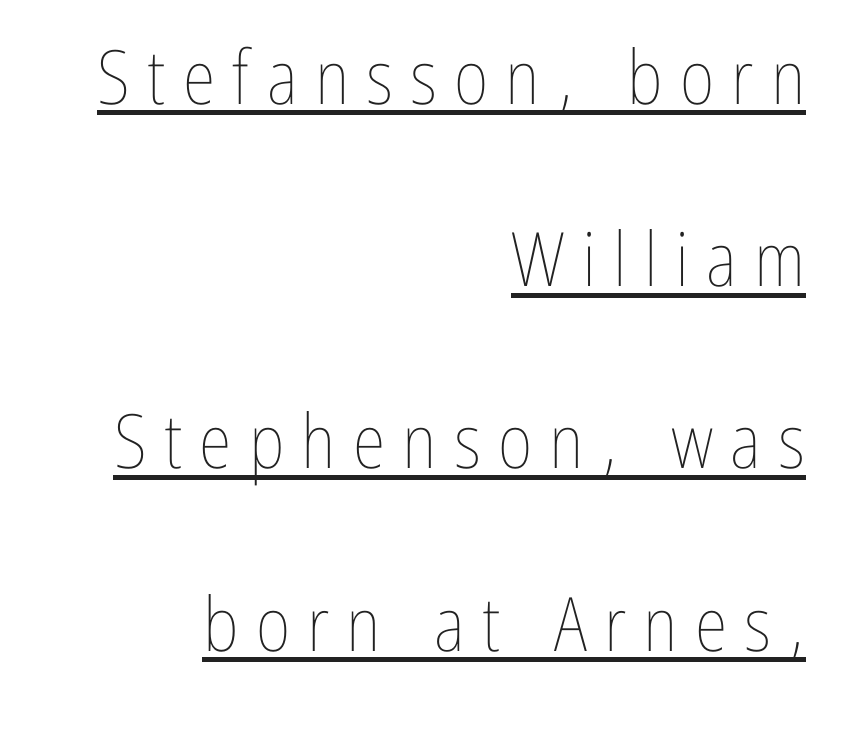
{"italic": "no", "bold": "no", "weight": "thin", "width": "condensed", "stroke_contrast": "low", "x_height": "medium", "monospaced": "no", "underline": "yes", "align": "right", "line_spacing": "loose", "line_spacing_ratio": 2.43, "letter_spacing": "wide", "letter_spacing_em": 0.23, "glyph_px": 75}
